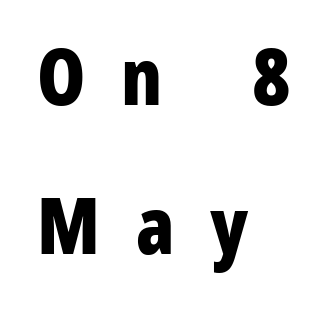
Q: Is the text bold? A: Yes.
Q: Is the text italic (slanted)? A: No, it is upright.
Q: Is the typeface a serif or a sans-serif typeface? A: Sans-serif.
Q: Is the text underlined? A: No.
Q: How is the paragraph aligned? A: Left-aligned.
Q: Is the spacing between letters normal or unusually wide? A: Unusually wide.
Q: Is the spacing between lines tight, normal or loose? A: Loose.
Q: Width (condensed, normal, or wide)? A: Condensed.
Q: Stroke contrast? A: Low.
Q: x-height? A: Medium.
Q: Monospaced? A: No.
